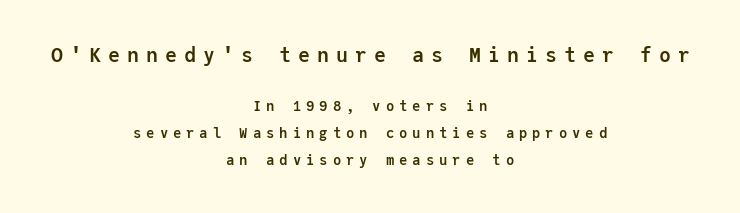
Q: Is the text bold? A: Yes.
Q: Is the text italic (slanted)? A: No, it is upright.
Q: Is the text underlined? A: No.
Q: How is the paragraph aligned? A: Centered.
Q: Is the spacing between letters normal or unusually wide? A: Unusually wide.
Q: Is the spacing between lines tight, normal or loose? A: Loose.
Q: Which block of text is set in a larger size, the first (top) or the second (bottom)? A: The first (top) one.
